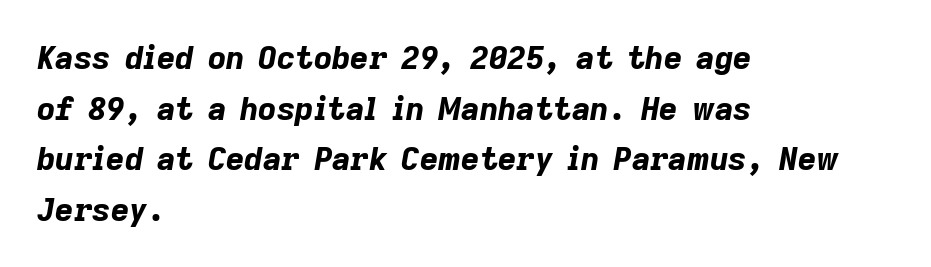
The image shows 32 px bold type, italic (leaning right); set left-aligned, normal line spacing (1.58x), normal letter spacing, not underlined; low stroke contrast and a medium x-height.
